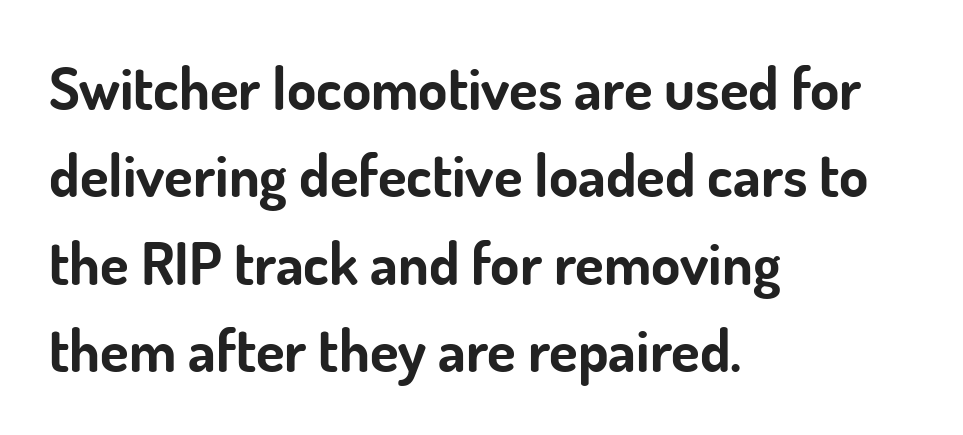
{"serif": "no", "italic": "no", "bold": "yes", "weight": "bold", "width": "normal", "stroke_contrast": "low", "x_height": "small", "monospaced": "no", "underline": "no", "align": "left", "line_spacing": "normal", "line_spacing_ratio": 1.48, "letter_spacing": "normal", "letter_spacing_em": 0.0, "glyph_px": 59}
